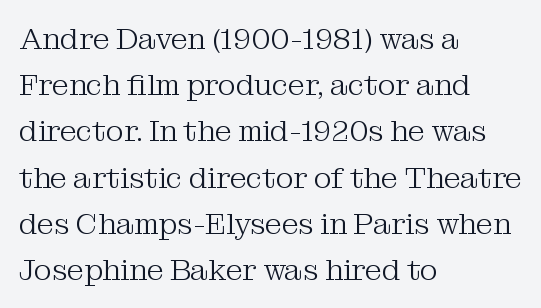
Q: Is the text bold? A: No.
Q: Is the text italic (slanted)? A: No, it is upright.
Q: Is the typeface a serif or a sans-serif typeface? A: Serif.
Q: Is the text underlined? A: No.
Q: How is the paragraph aligned? A: Left-aligned.
Q: Is the spacing between letters normal or unusually wide? A: Normal.
Q: Is the spacing between lines tight, normal or loose? A: Normal.
Q: Width (condensed, normal, or wide)? A: Normal.
Q: Stroke contrast? A: Medium.
Q: x-height? A: Medium.
Q: Monospaced? A: No.
